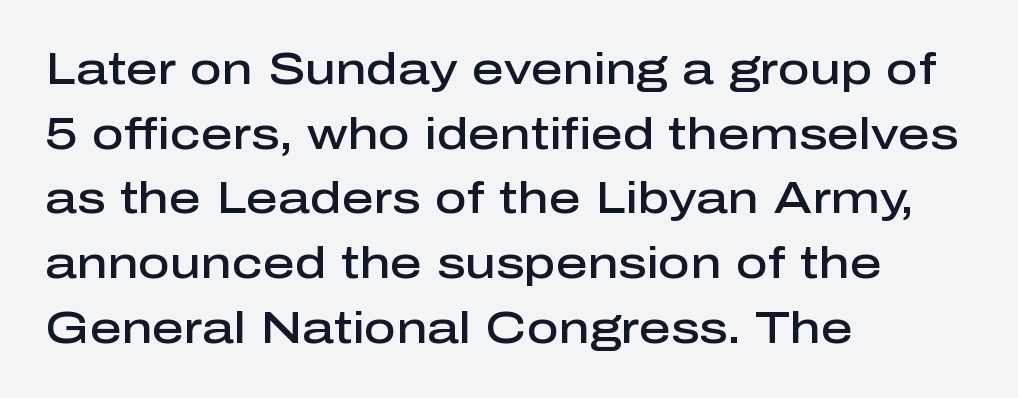
Layout note: lines flush left. Descender tails drop into unmarked territory. Normally led — the rows are evenly, conventionally spaced. Nobody touched the tracking dial on this one. Character widths vary here, with narrow letters taking less room than wide ones. Students, this is semibold: more ink than regular, less than bold.
